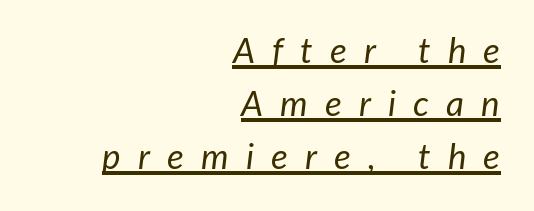
{"italic": "yes", "lean": "right", "slant_degrees": 7, "bold": "no", "weight": "regular", "width": "normal", "stroke_contrast": "low", "x_height": "medium", "monospaced": "no", "underline": "yes", "align": "right", "line_spacing": "normal", "line_spacing_ratio": 1.52, "letter_spacing": "wide", "letter_spacing_em": 0.49, "glyph_px": 35}
